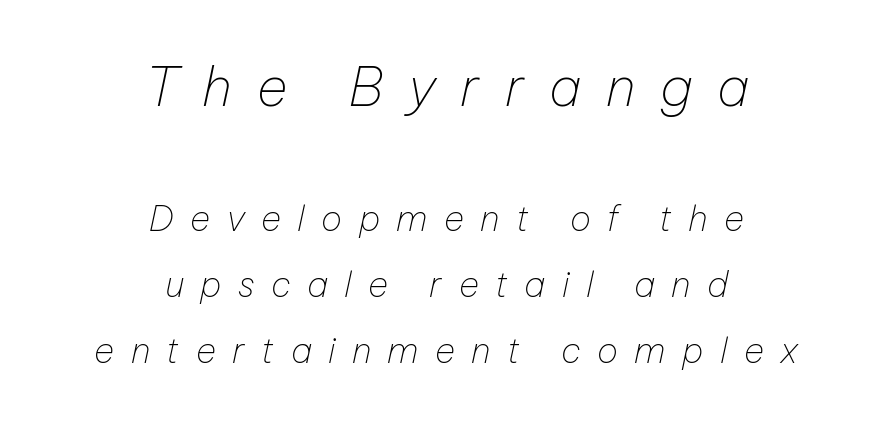
The image shows 53 px thin type, italic (leaning right); set centered, line spacing 1.89x, unusually wide letter spacing (+0.47 em), not underlined; the first (top) block is 1.51x larger; low stroke contrast and a medium x-height.
